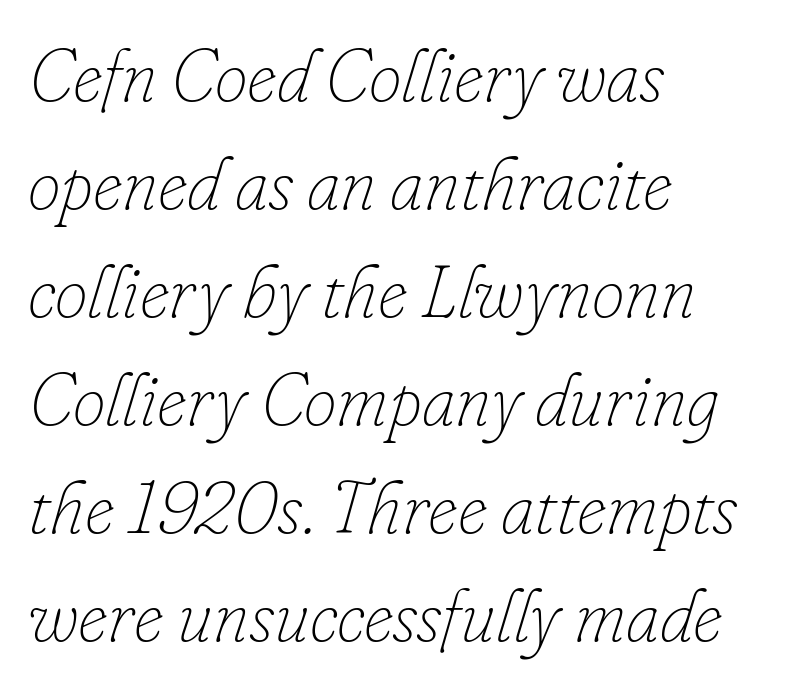
Q: Is the text bold? A: No.
Q: Is the text italic (slanted)? A: Yes, it leans right by about 16 degrees.
Q: Is the text underlined? A: No.
Q: How is the paragraph aligned? A: Left-aligned.
Q: Is the spacing between letters normal or unusually wide? A: Normal.
Q: Is the spacing between lines tight, normal or loose? A: Normal.
Q: Width (condensed, normal, or wide)? A: Normal.
Q: Stroke contrast? A: Low.
Q: x-height? A: Small.
Q: Monospaced? A: No.
